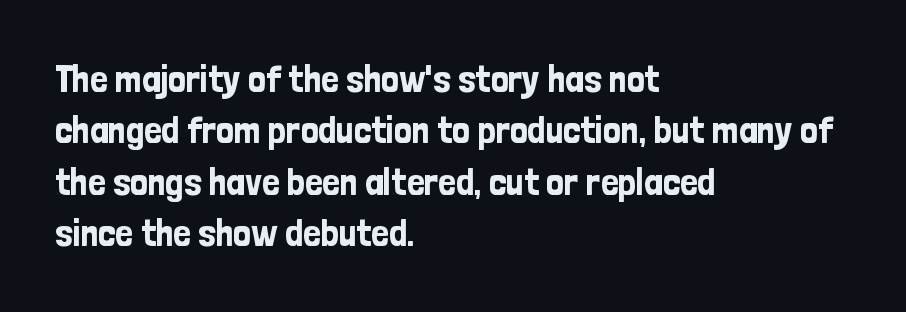
The image shows 39 px condensed sans-serif type, upright; set left-aligned, normal line spacing (1.32x), normal letter spacing, not underlined; low stroke contrast and a medium x-height.
